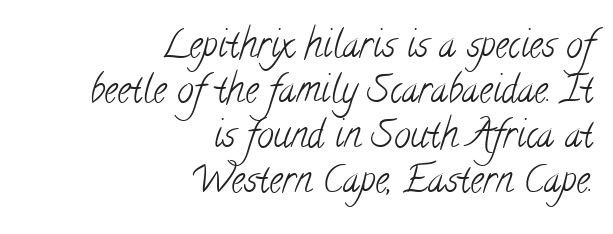
{"bold": "no", "weight": "light", "width": "condensed", "stroke_contrast": "low", "x_height": "small", "monospaced": "no", "underline": "no", "align": "right", "line_spacing_ratio": 1.22, "letter_spacing": "normal", "letter_spacing_em": 0.0, "glyph_px": 37}
